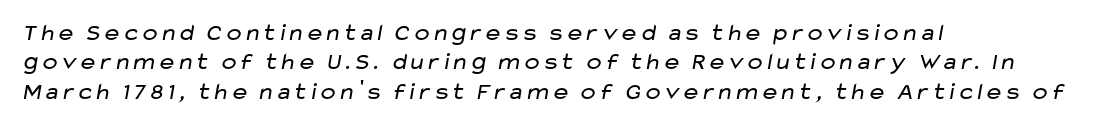
Q: Is the text bold? A: No.
Q: Is the text underlined? A: No.
Q: How is the paragraph aligned? A: Left-aligned.
Q: Is the spacing between letters normal or unusually wide? A: Normal.
